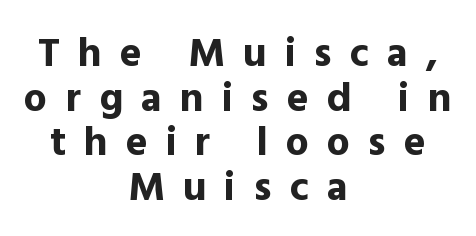
{"serif": "no", "italic": "no", "bold": "yes", "weight": "bold", "width": "normal", "x_height": "medium", "monospaced": "no", "underline": "no", "align": "center", "line_spacing": "tight", "line_spacing_ratio": 1.09, "letter_spacing": "wide", "letter_spacing_em": 0.44, "glyph_px": 41}
